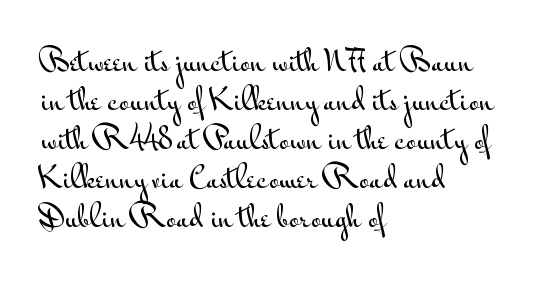
{"serif": "no", "width": "wide", "stroke_contrast": "medium", "x_height": "small", "monospaced": "no", "underline": "no", "align": "left", "line_spacing": "normal", "line_spacing_ratio": 1.39, "letter_spacing": "normal", "letter_spacing_em": 0.0, "glyph_px": 28}
